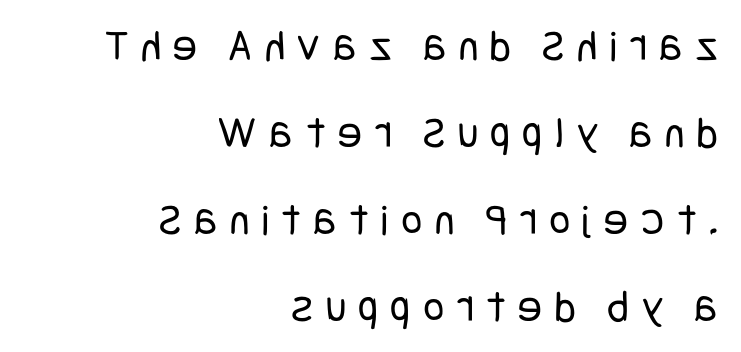
{"serif": "no", "italic": "no", "bold": "no", "weight": "regular", "width": "condensed", "stroke_contrast": "low", "x_height": "large", "underline": "no", "align": "right", "line_spacing": "loose", "line_spacing_ratio": 1.93, "letter_spacing": "wide", "letter_spacing_em": 0.28, "glyph_px": 45}
